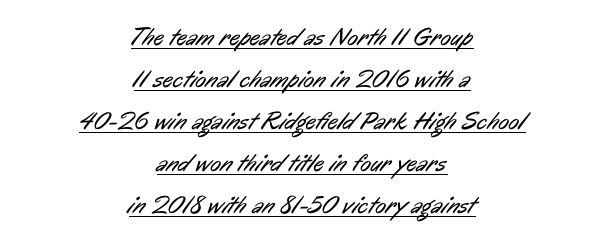
{"bold": "no", "underline": "yes", "align": "center", "line_spacing": "normal", "line_spacing_ratio": 1.68, "letter_spacing": "normal", "letter_spacing_em": 0.0, "glyph_px": 25}
